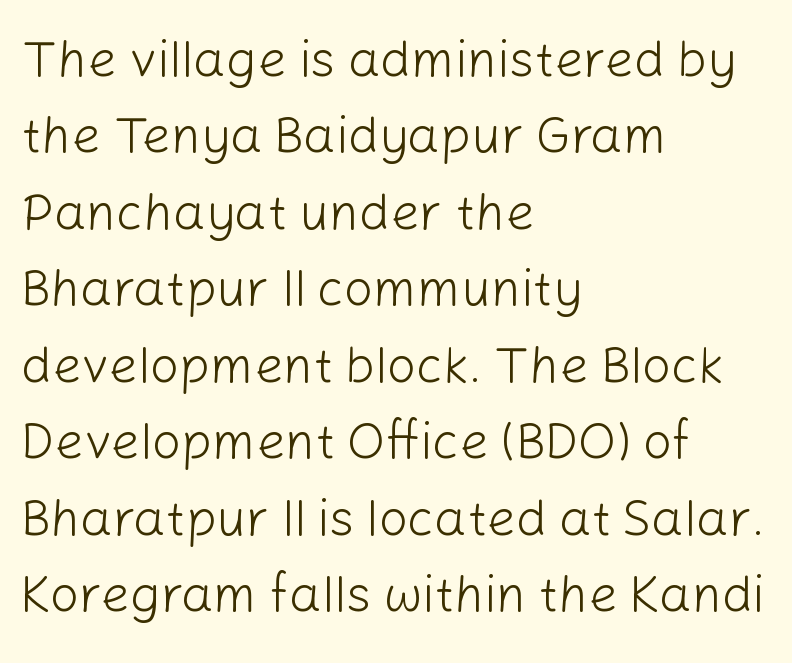
{"serif": "no", "italic": "no", "bold": "no", "weight": "light", "width": "normal", "stroke_contrast": "low", "x_height": "medium", "monospaced": "no", "underline": "no", "align": "left", "line_spacing": "normal", "line_spacing_ratio": 1.5, "letter_spacing": "normal", "letter_spacing_em": 0.0, "glyph_px": 51}
